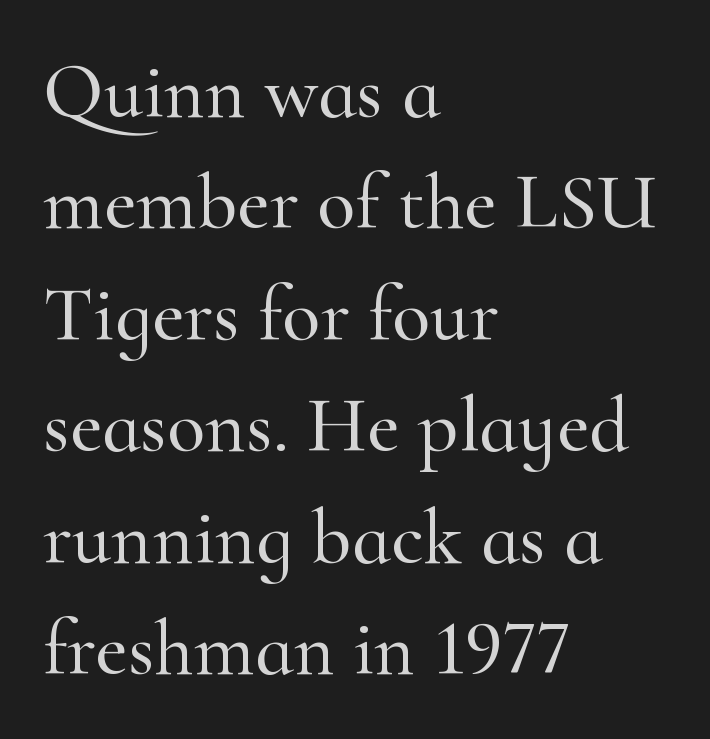
Letter spacing: default. Successive baselines arrive at the customary interval. Lines of text with bare space underneath. Unlike italic type, these characters show no tilt at all. Where is the straight margin? On the left.
